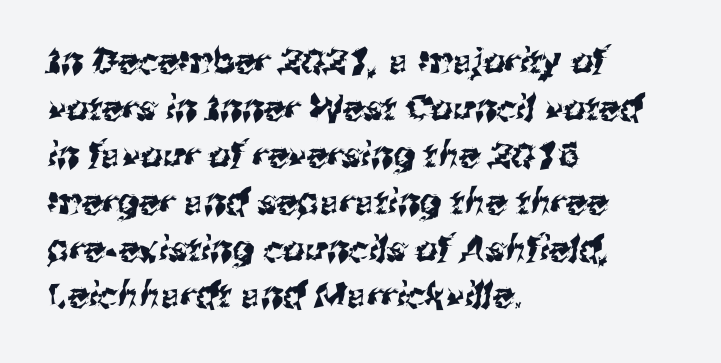
The image shows 35 px sans-serif type; set left-aligned, normal line spacing (1.34x), normal letter spacing, not underlined; medium stroke contrast and a medium x-height.
